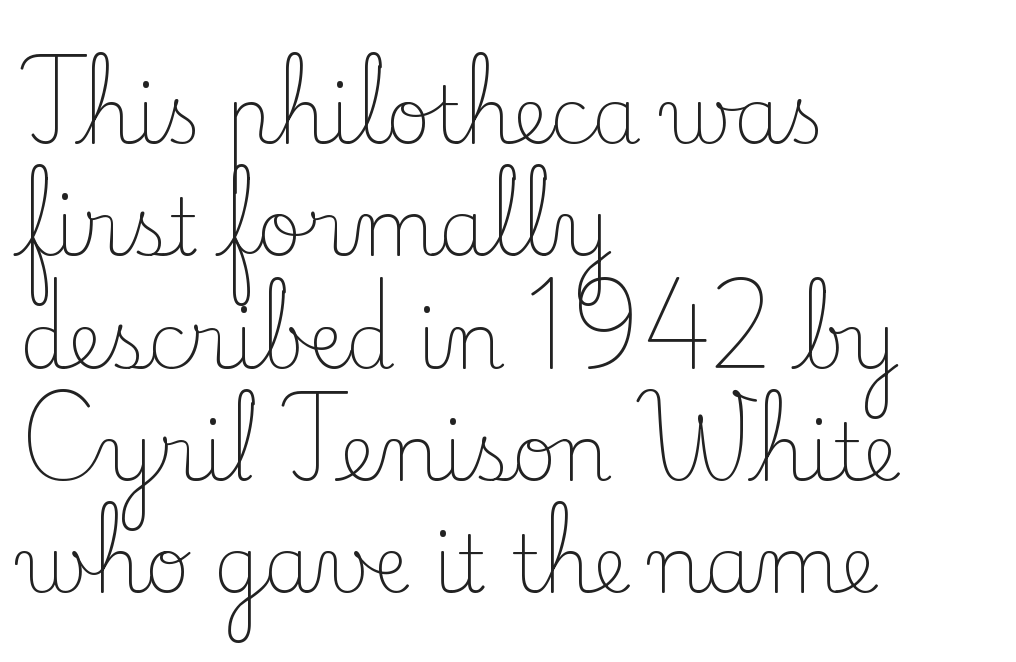
Q: Is the text bold? A: No.
Q: Is the text italic (slanted)? A: No, it is upright.
Q: Is the typeface a serif or a sans-serif typeface? A: Serif.
Q: Is the text underlined? A: No.
Q: How is the paragraph aligned? A: Left-aligned.
Q: Is the spacing between letters normal or unusually wide? A: Normal.
Q: Is the spacing between lines tight, normal or loose? A: Normal.
Q: Width (condensed, normal, or wide)? A: Normal.
Q: Stroke contrast? A: Low.
Q: x-height? A: Small.
Q: Monospaced? A: No.
